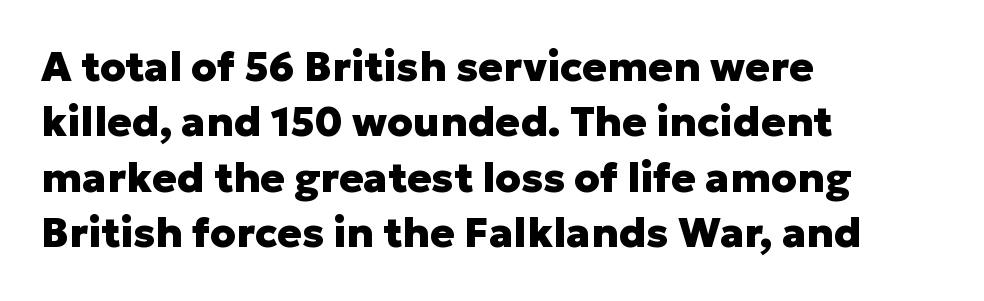
The image shows 41 px heavy sans-serif type, upright; set left-aligned, normal line spacing (1.35x), normal letter spacing, not underlined; low stroke contrast and a medium x-height.
